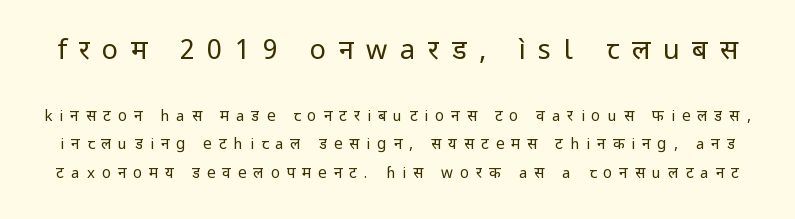
{"italic": "no", "bold": "no", "underline": "no", "line_spacing": "loose", "line_spacing_ratio": 1.9, "letter_spacing": "wide", "letter_spacing_em": 0.47, "larger_block": "first", "size_ratio": 1.8, "glyph_px": 27}
